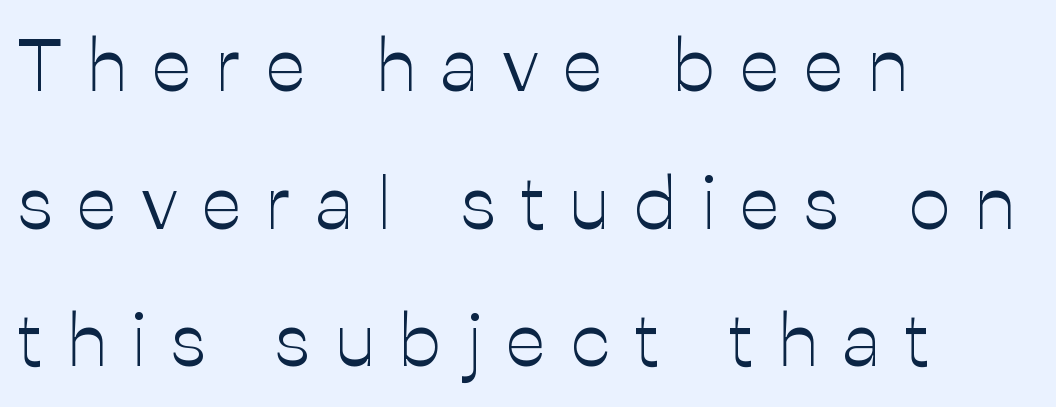
Typographically, this falls in the sans-serif category. Looks like regular typesetting: each glyph gets only the width it needs. The typesetter chose a ragged-right arrangement here. Weight: not bold — regular or lighter. Descender tails drop into unmarked territory. Every character sits straight up, as roman type does.
